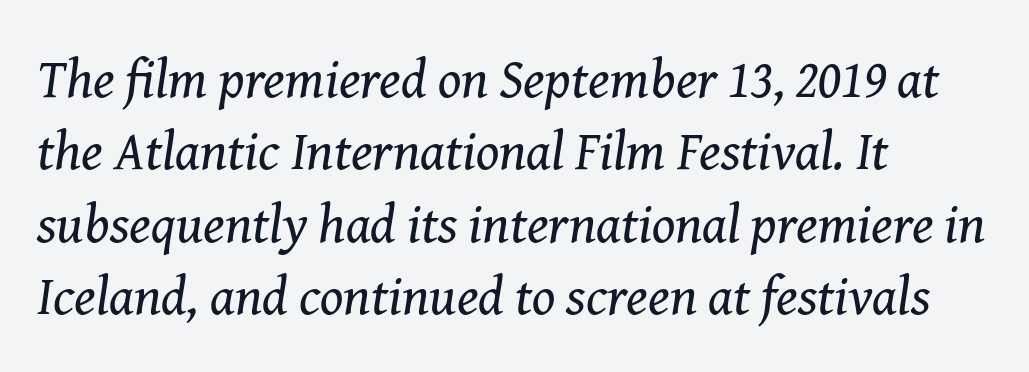
Q: Is the text bold? A: No.
Q: Is the text italic (slanted)? A: Yes, it leans right by about 8 degrees.
Q: Is the typeface a serif or a sans-serif typeface? A: Serif.
Q: Is the text underlined? A: No.
Q: How is the paragraph aligned? A: Left-aligned.
Q: Is the spacing between letters normal or unusually wide? A: Normal.
Q: Is the spacing between lines tight, normal or loose? A: Normal.
Q: Width (condensed, normal, or wide)? A: Normal.
Q: Stroke contrast? A: Medium.
Q: x-height? A: Medium.
Q: Monospaced? A: No.
